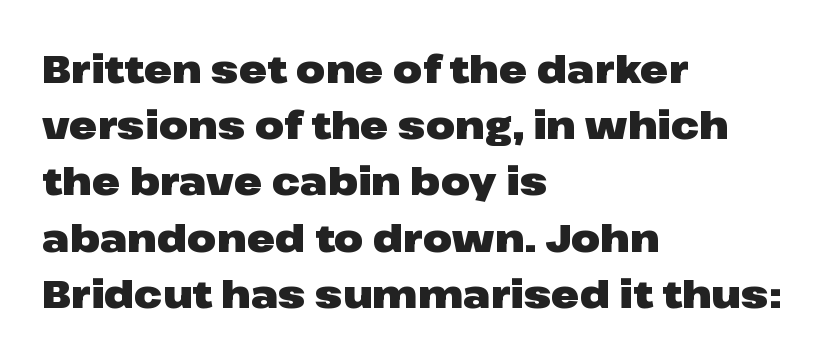
{"serif": "no", "italic": "no", "bold": "yes", "weight": "heavy", "width": "wide", "stroke_contrast": "low", "x_height": "medium", "monospaced": "no", "underline": "no", "align": "left", "line_spacing": "normal", "line_spacing_ratio": 1.48, "letter_spacing": "normal", "letter_spacing_em": 0.0, "glyph_px": 38}
